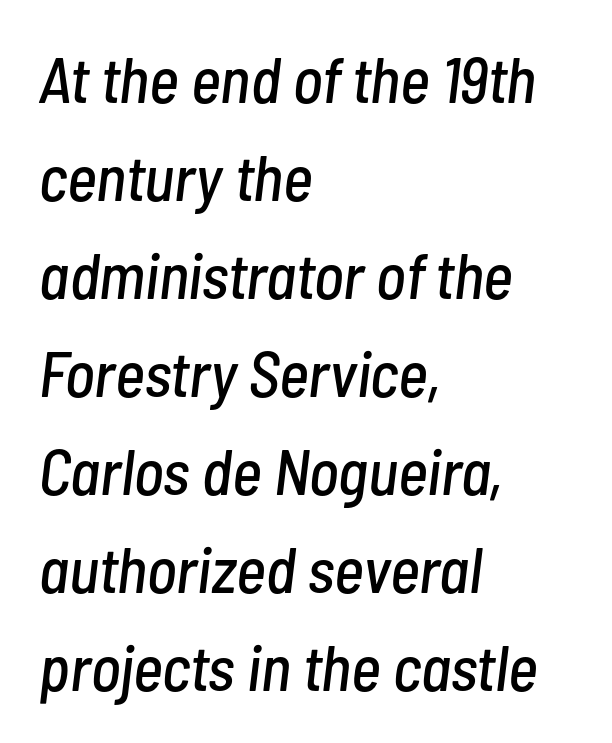
Q: Is the text italic (slanted)? A: Yes, it leans right by about 7 degrees.
Q: Is the text underlined? A: No.
Q: How is the paragraph aligned? A: Left-aligned.
Q: Is the spacing between letters normal or unusually wide? A: Normal.
Q: Is the spacing between lines tight, normal or loose? A: Normal.
Q: Width (condensed, normal, or wide)? A: Condensed.
Q: Stroke contrast? A: Low.
Q: x-height? A: Medium.
Q: Monospaced? A: No.
